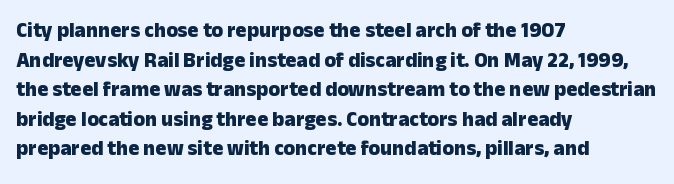
The vertical gap from one line to the next is medium. Beneath every word, the page is bare. Nothing unusual about the tracking: characters are spaced as the font intends. Its strokes are broad and dark, the hallmark of bold type. This sample uses an upright cut, with every glyph sitting square on the baseline. If you drew a ruler down the left edge, every line would touch it.
